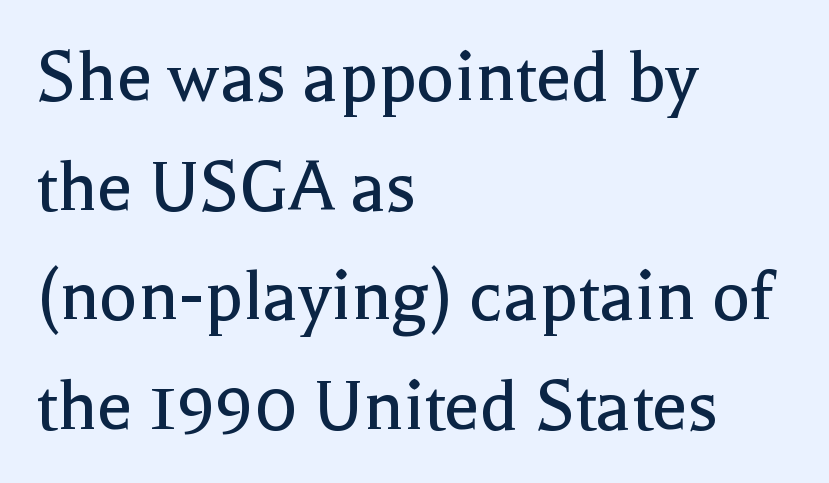
{"serif": "yes", "italic": "no", "bold": "no", "weight": "regular", "width": "normal", "x_height": "medium", "monospaced": "no", "underline": "no", "align": "left", "line_spacing": "normal", "line_spacing_ratio": 1.37, "letter_spacing": "normal", "letter_spacing_em": 0.0, "glyph_px": 80}
